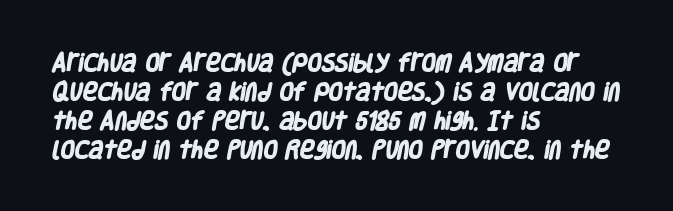
{"bold": "yes", "underline": "no", "align": "left", "line_spacing": "normal", "line_spacing_ratio": 1.45, "letter_spacing": "normal", "letter_spacing_em": 0.0, "glyph_px": 20}
